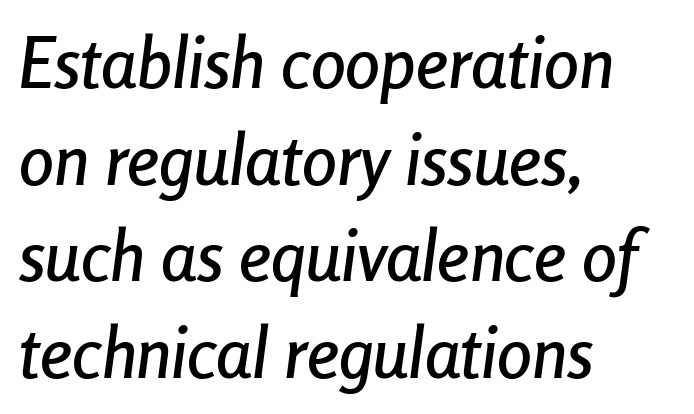
Q: Is the text italic (slanted)? A: Yes, it leans right by about 8 degrees.
Q: Is the text underlined? A: No.
Q: How is the paragraph aligned? A: Left-aligned.
Q: Is the spacing between letters normal or unusually wide? A: Normal.
Q: Is the spacing between lines tight, normal or loose? A: Normal.
Q: Width (condensed, normal, or wide)? A: Condensed.
Q: Stroke contrast? A: Low.
Q: x-height? A: Medium.
Q: Monospaced? A: No.
